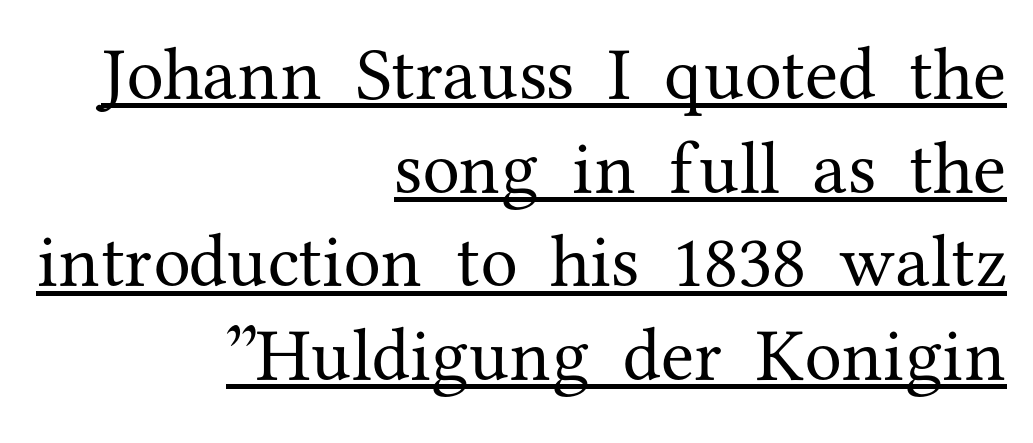
What stands out about the letter spacing? Nothing — it is the standard amount. This reads as an unemphasized weight, regular at the heaviest. Proportional: the letters do not fall into vertical columns. Has an underline been added? It has.
